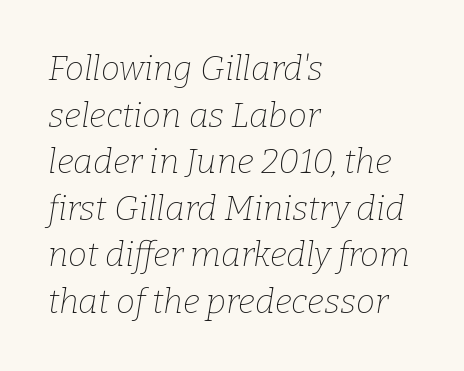
Q: Is the text bold? A: No.
Q: Is the text italic (slanted)? A: Yes, it leans right by about 9 degrees.
Q: Is the typeface a serif or a sans-serif typeface? A: Serif.
Q: Is the text underlined? A: No.
Q: How is the paragraph aligned? A: Left-aligned.
Q: Is the spacing between letters normal or unusually wide? A: Normal.
Q: Is the spacing between lines tight, normal or loose? A: Normal.
Q: Width (condensed, normal, or wide)? A: Normal.
Q: Stroke contrast? A: Low.
Q: x-height? A: Medium.
Q: Monospaced? A: No.
